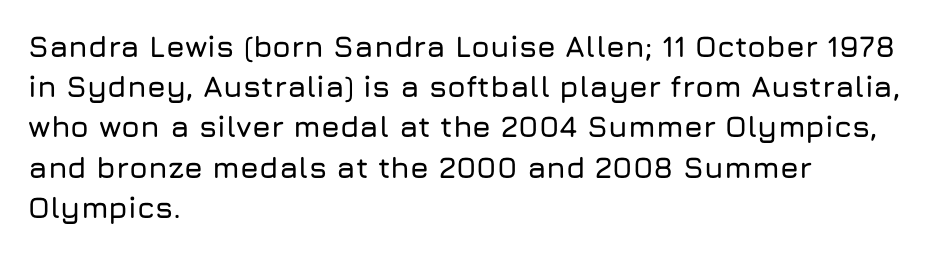
A typesetter would mark this as roman, not italic. The ragged edge is on the right, which tells us the setting is flush left. The lines sit at an ordinary, default distance from one another. The face used here is a sans, in the tradition of grotesques and geometrics.
